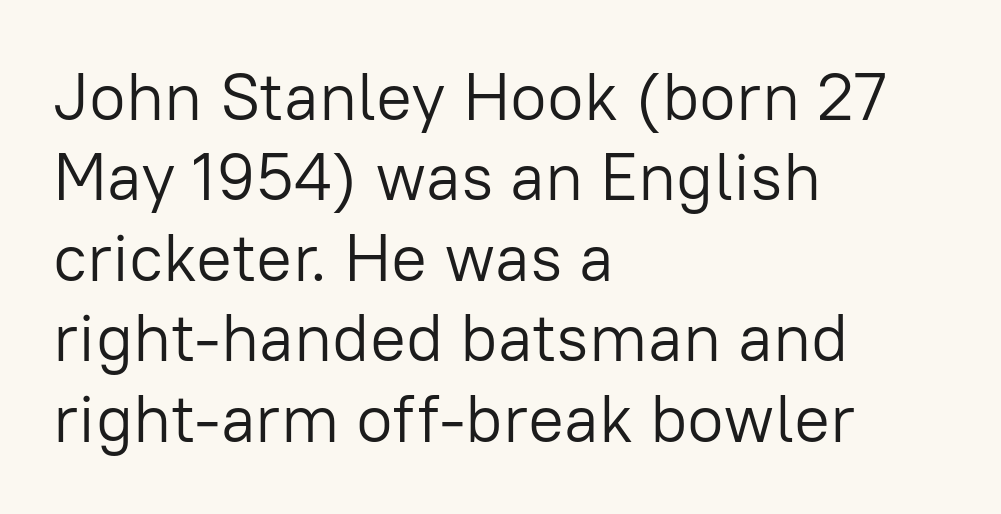
{"serif": "no", "italic": "no", "bold": "no", "weight": "light", "width": "normal", "stroke_contrast": "low", "x_height": "medium", "monospaced": "no", "underline": "no", "align": "left", "line_spacing_ratio": 1.2, "letter_spacing": "normal", "letter_spacing_em": 0.0, "glyph_px": 67}
